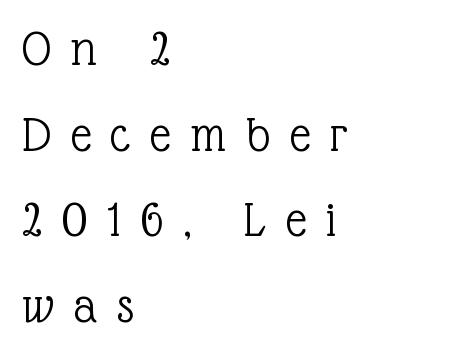
{"serif": "yes", "italic": "no", "bold": "no", "weight": "light", "width": "normal", "x_height": "medium", "monospaced": "no", "underline": "no", "align": "left", "line_spacing": "normal", "line_spacing_ratio": 1.68, "letter_spacing": "wide", "letter_spacing_em": 0.4, "glyph_px": 51}
